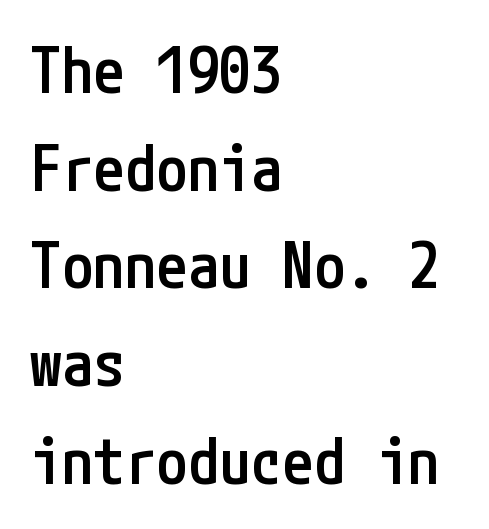
The image shows 63 px semibold, condensed sans-serif type, upright; set left-aligned, normal line spacing (1.55x), normal letter spacing, not underlined; low stroke contrast and a medium x-height.
